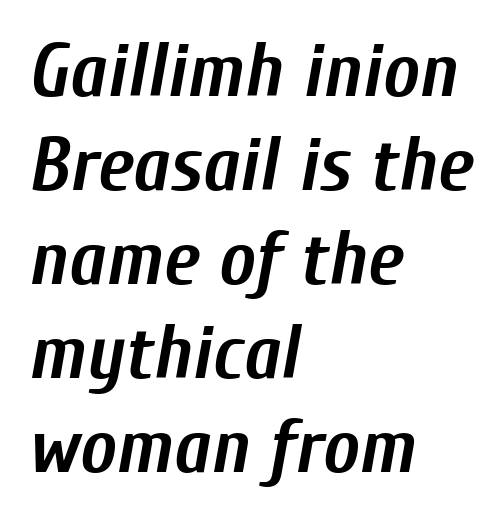
{"italic": "yes", "lean": "right", "slant_degrees": 10, "bold": "yes", "weight": "semibold", "width": "condensed", "stroke_contrast": "low", "x_height": "medium", "monospaced": "no", "underline": "no", "align": "left", "line_spacing_ratio": 1.22, "letter_spacing": "normal", "letter_spacing_em": 0.0, "glyph_px": 77}
